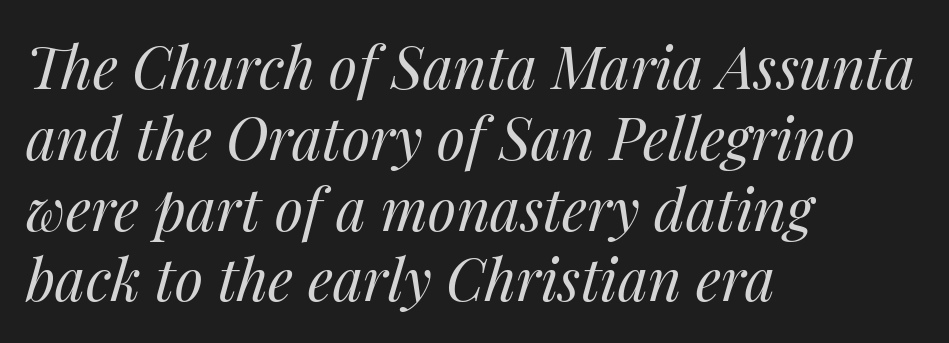
The image shows 58 px regular-weight type, italic (leaning right); set left-aligned, line spacing 1.22x, normal letter spacing, not underlined; medium stroke contrast and a medium x-height.
